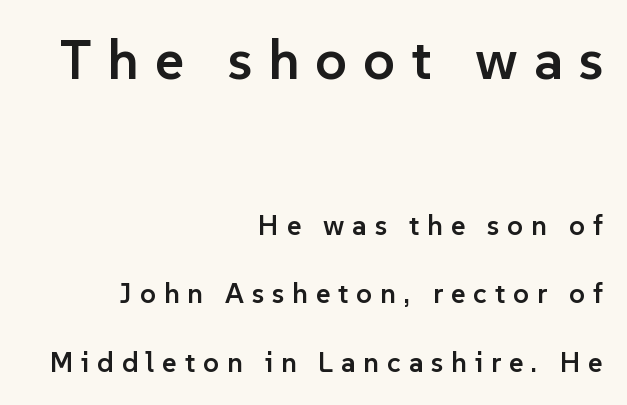
The type family on display is of the sans-serif kind. Does extra space separate the letters? Yes, quite a lot of it. In terms of posture, this sample is upright. This sample trades compactness for vertical openness between lines. Compare the two chunks: the upper has the greater cap height.
